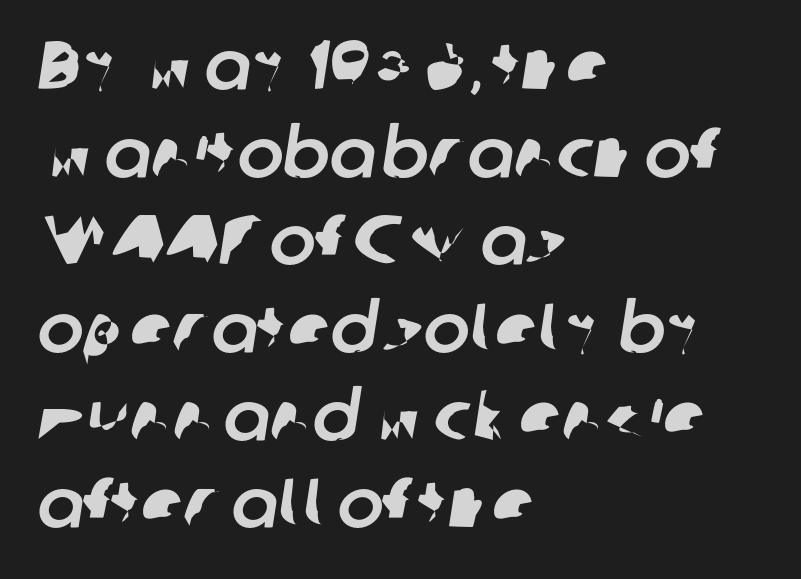
Q: Is the typeface a serif or a sans-serif typeface? A: Sans-serif.
Q: Is the text underlined? A: No.
Q: How is the paragraph aligned? A: Left-aligned.
Q: Is the spacing between letters normal or unusually wide? A: Normal.
Q: Is the spacing between lines tight, normal or loose? A: Normal.
Q: Width (condensed, normal, or wide)? A: Normal.
Q: Stroke contrast? A: Low.
Q: x-height? A: Medium.
Q: Monospaced? A: No.
